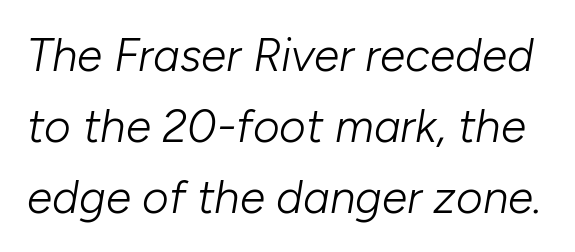
Q: Is the text bold? A: No.
Q: Is the text italic (slanted)? A: Yes, it leans right by about 10 degrees.
Q: Is the text underlined? A: No.
Q: Is the spacing between letters normal or unusually wide? A: Normal.
Q: Is the spacing between lines tight, normal or loose? A: Normal.
Q: Width (condensed, normal, or wide)? A: Normal.
Q: Stroke contrast? A: Low.
Q: x-height? A: Medium.
Q: Monospaced? A: No.
